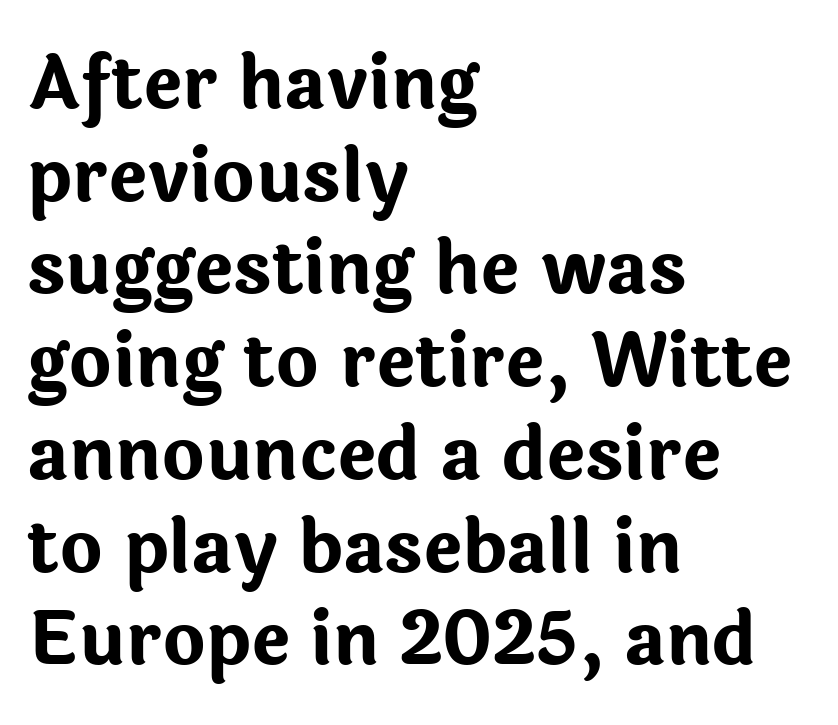
Q: Is the text bold? A: Yes.
Q: Is the text italic (slanted)? A: No, it is upright.
Q: Is the typeface a serif or a sans-serif typeface? A: Sans-serif.
Q: Is the text underlined? A: No.
Q: How is the paragraph aligned? A: Left-aligned.
Q: Is the spacing between letters normal or unusually wide? A: Normal.
Q: Is the spacing between lines tight, normal or loose? A: Normal.
Q: Width (condensed, normal, or wide)? A: Normal.
Q: Stroke contrast? A: Low.
Q: x-height? A: Medium.
Q: Monospaced? A: No.
